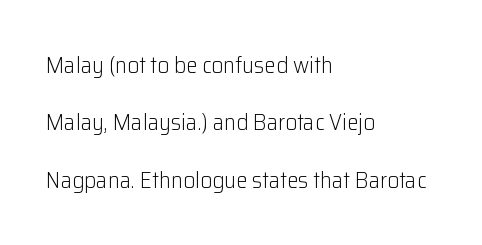
Unbolded letterforms with no extra heft. Rule under the text: the space is simply empty. The passage shown has conventional tracking throughout. Caption: multi-line text, flush left, ragged right. This is the regular roman posture of the typeface. The rendering uses a large line-height, opening up the rows.
